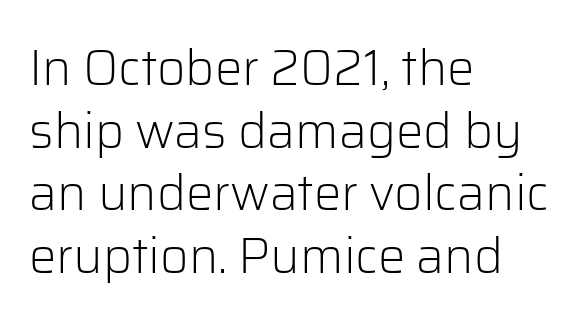
Q: Is the text bold? A: No.
Q: Is the text italic (slanted)? A: No, it is upright.
Q: Is the typeface a serif or a sans-serif typeface? A: Sans-serif.
Q: Is the text underlined? A: No.
Q: How is the paragraph aligned? A: Left-aligned.
Q: Is the spacing between letters normal or unusually wide? A: Normal.
Q: Is the spacing between lines tight, normal or loose? A: Normal.
Q: Width (condensed, normal, or wide)? A: Normal.
Q: Stroke contrast? A: Low.
Q: x-height? A: Medium.
Q: Monospaced? A: No.
